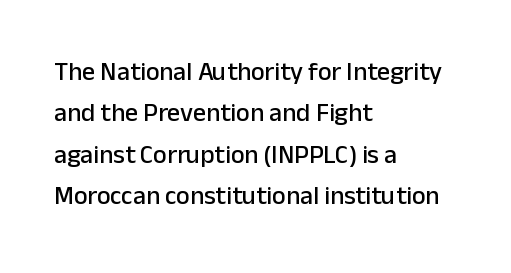
The image shows 26 px text type, upright; set left-aligned, normal line spacing (1.59x), normal letter spacing, not underlined.
